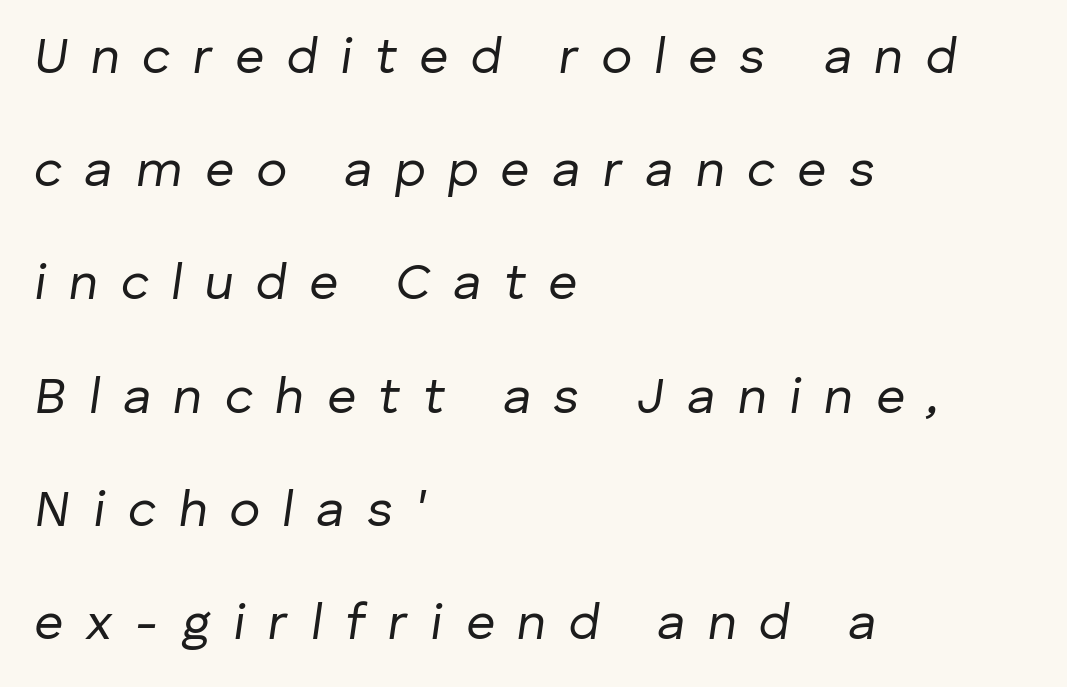
Q: Is the text bold? A: No.
Q: Is the text italic (slanted)? A: Yes, it leans right by about 8 degrees.
Q: Is the text underlined? A: No.
Q: How is the paragraph aligned? A: Left-aligned.
Q: Is the spacing between letters normal or unusually wide? A: Unusually wide.
Q: Is the spacing between lines tight, normal or loose? A: Loose.
Q: Width (condensed, normal, or wide)? A: Normal.
Q: Stroke contrast? A: Low.
Q: x-height? A: Medium.
Q: Monospaced? A: No.
